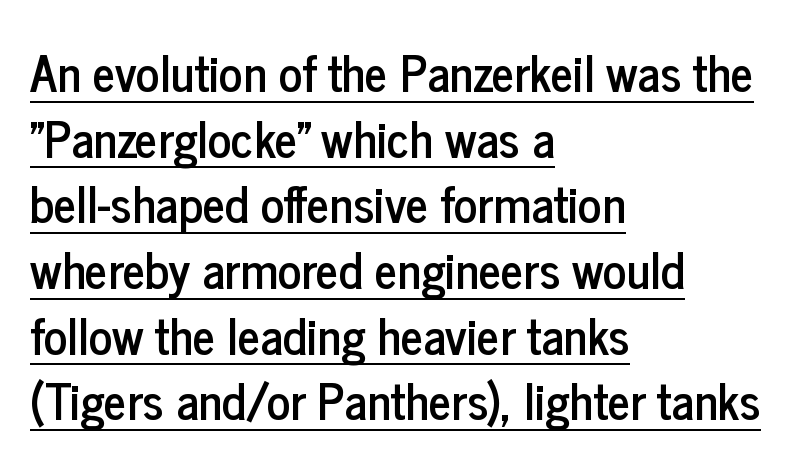
Q: Is the text italic (slanted)? A: No, it is upright.
Q: Is the typeface a serif or a sans-serif typeface? A: Sans-serif.
Q: Is the text underlined? A: Yes.
Q: How is the paragraph aligned? A: Left-aligned.
Q: Is the spacing between letters normal or unusually wide? A: Normal.
Q: Is the spacing between lines tight, normal or loose? A: Normal.
Q: Width (condensed, normal, or wide)? A: Condensed.
Q: Stroke contrast? A: Low.
Q: x-height? A: Medium.
Q: Monospaced? A: No.
